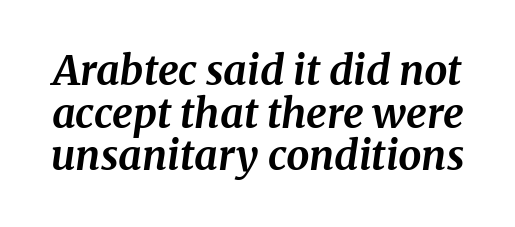
Q: Is the text bold? A: Yes.
Q: Is the text italic (slanted)? A: Yes, it leans right by about 8 degrees.
Q: Is the typeface a serif or a sans-serif typeface? A: Serif.
Q: Is the text underlined? A: No.
Q: Is the spacing between letters normal or unusually wide? A: Normal.
Q: Is the spacing between lines tight, normal or loose? A: Tight.
Q: Width (condensed, normal, or wide)? A: Normal.
Q: Stroke contrast? A: Medium.
Q: x-height? A: Medium.
Q: Monospaced? A: No.
